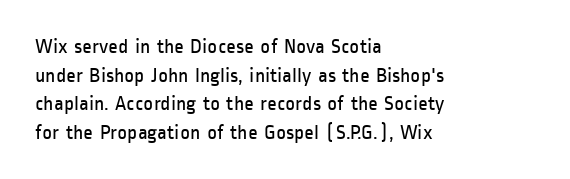
Q: Is the text bold? A: No.
Q: Is the text italic (slanted)? A: No, it is upright.
Q: Is the text underlined? A: No.
Q: How is the paragraph aligned? A: Left-aligned.
Q: Is the spacing between letters normal or unusually wide? A: Normal.
Q: Is the spacing between lines tight, normal or loose? A: Normal.
